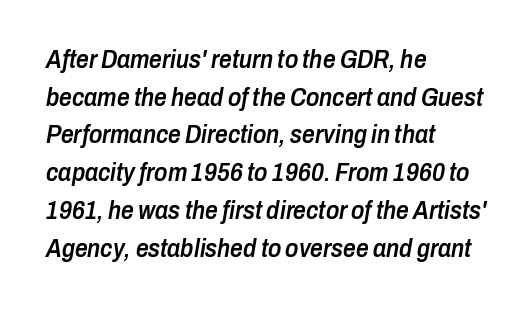
The image shows 25 px text type, italic (leaning right); set left-aligned, normal line spacing (1.51x), normal letter spacing, not underlined.
